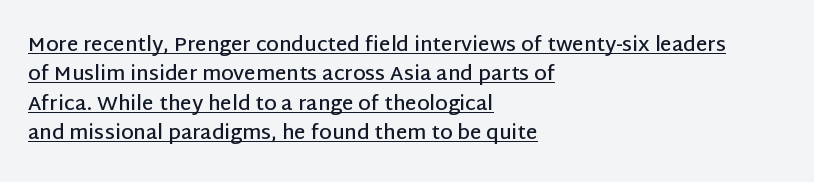
These lines sit exactly where default settings would place them. In terms of letterspacing, this is plain default setting. Bold? Not quite — semibold, heavier than regular but stopping short. Does the copy run flush right? No — it runs flush left. The type sits square on the baseline with zero lean.
